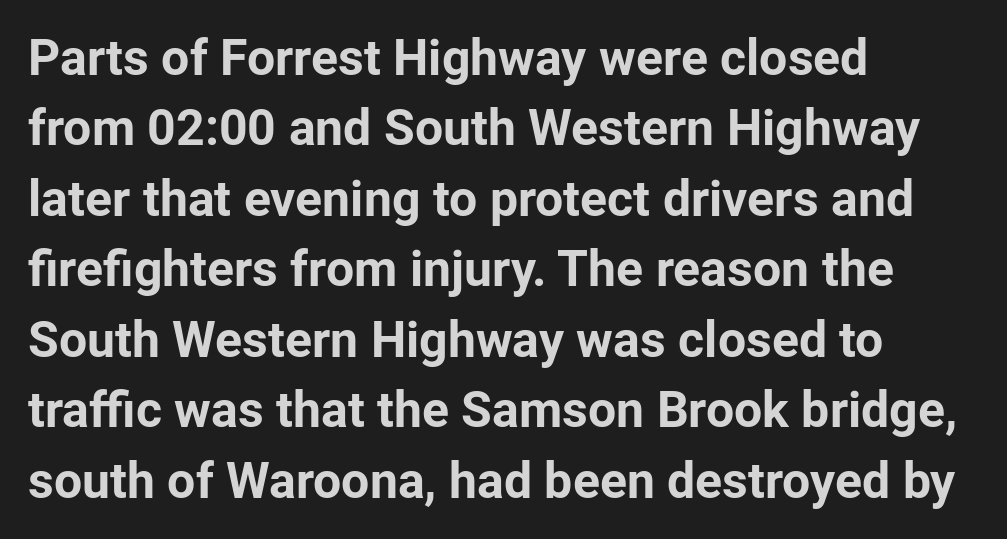
The image shows 50 px bold sans-serif type, upright; set left-aligned, normal line spacing (1.41x), normal letter spacing, not underlined; low stroke contrast and a medium x-height.
